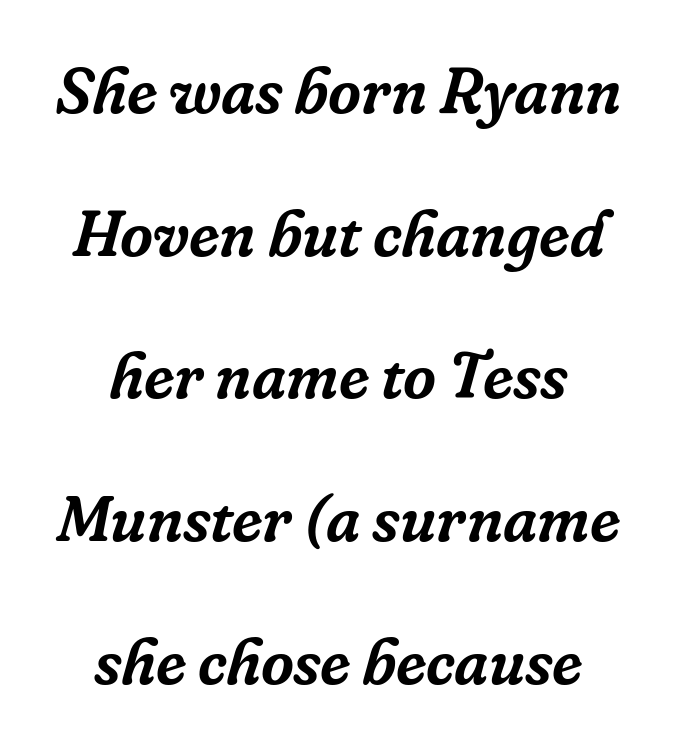
Q: Is the text italic (slanted)? A: Yes, it leans right by about 16 degrees.
Q: Is the typeface a serif or a sans-serif typeface? A: Serif.
Q: Is the text underlined? A: No.
Q: How is the paragraph aligned? A: Centered.
Q: Is the spacing between letters normal or unusually wide? A: Normal.
Q: Is the spacing between lines tight, normal or loose? A: Loose.
Q: Width (condensed, normal, or wide)? A: Normal.
Q: Stroke contrast? A: Low.
Q: x-height? A: Medium.
Q: Monospaced? A: No.
